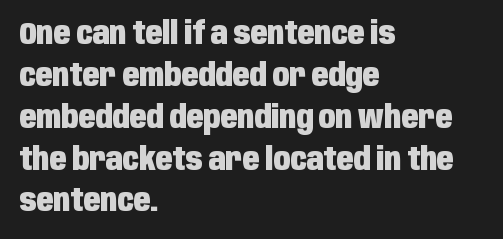
Q: Is the text bold? A: Yes.
Q: Is the text italic (slanted)? A: No, it is upright.
Q: Is the typeface a serif or a sans-serif typeface? A: Sans-serif.
Q: Is the text underlined? A: No.
Q: How is the paragraph aligned? A: Left-aligned.
Q: Is the spacing between letters normal or unusually wide? A: Normal.
Q: Is the spacing between lines tight, normal or loose? A: Normal.
Q: Width (condensed, normal, or wide)? A: Condensed.
Q: Stroke contrast? A: Low.
Q: x-height? A: Large.
Q: Monospaced? A: No.
